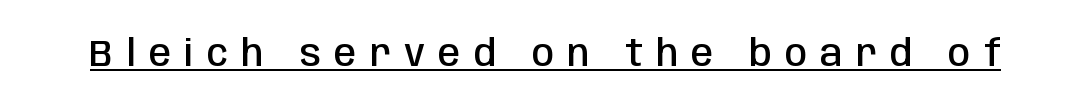
Q: Is the text bold? A: Semi-bold.
Q: Is the text italic (slanted)? A: No, it is upright.
Q: Is the typeface a serif or a sans-serif typeface? A: Sans-serif.
Q: Is the text underlined? A: Yes.
Q: Is the spacing between letters normal or unusually wide? A: Unusually wide.
Q: Width (condensed, normal, or wide)? A: Condensed.
Q: Stroke contrast? A: Low.
Q: x-height? A: Large.
Q: Monospaced? A: No.
